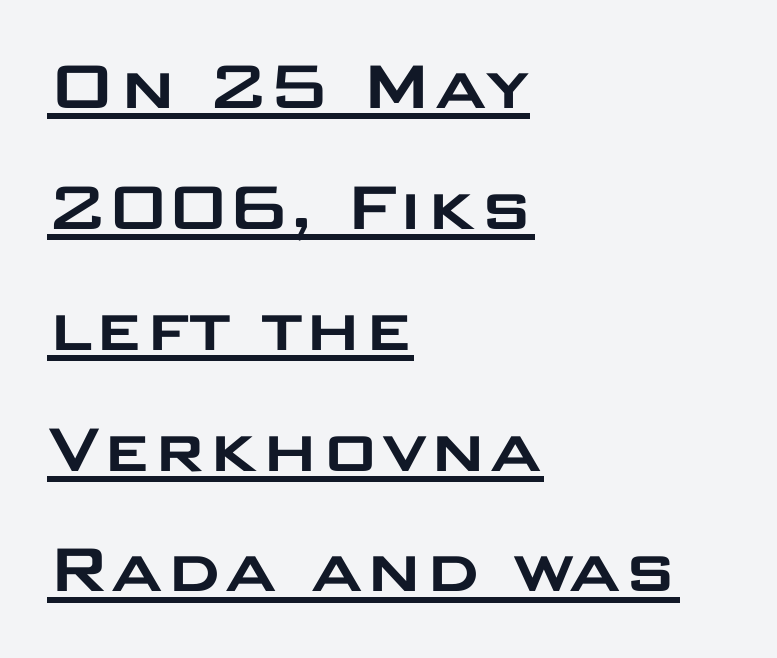
{"serif": "no", "italic": "no", "width": "wide", "stroke_contrast": "low", "x_height": "large", "monospaced": "no", "underline": "yes", "align": "left", "line_spacing": "normal", "line_spacing_ratio": 1.53, "letter_spacing": "normal", "letter_spacing_em": 0.0, "glyph_px": 79}
